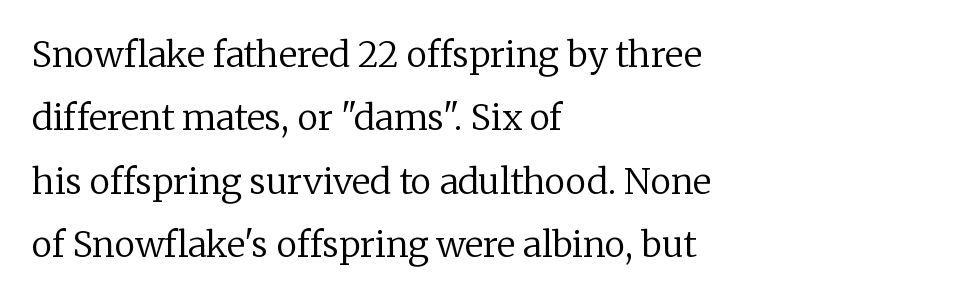
{"serif": "yes", "italic": "no", "bold": "no", "weight": "regular", "width": "normal", "stroke_contrast": "low", "x_height": "medium", "monospaced": "no", "underline": "no", "align": "left", "line_spacing_ratio": 1.81, "letter_spacing": "normal", "letter_spacing_em": 0.0, "glyph_px": 35}
